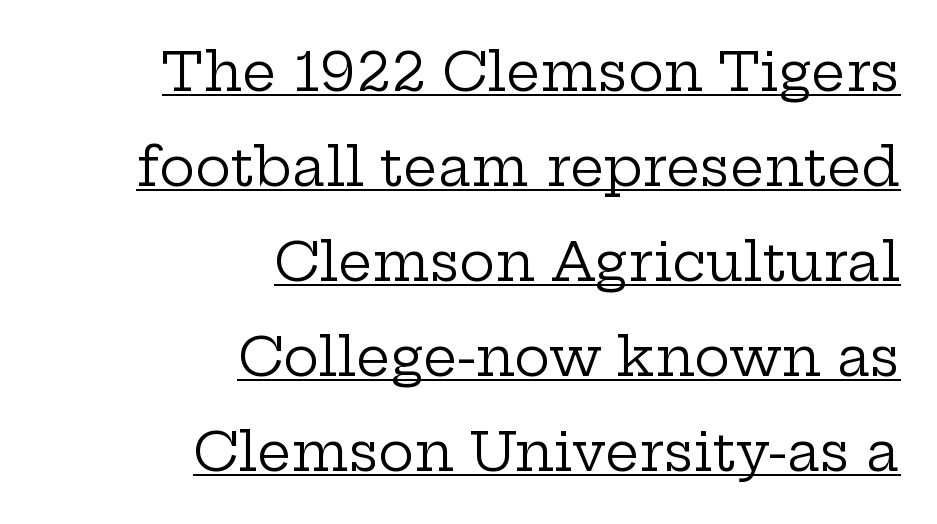
The glyphs are accompanied by a horizontal stroke just below them. You can tell from the footed stems that serif type was used. The lettering stays uniformly vertical, giving the passage a roman look. The setting favours the right margin, as signatures and pull-quotes sometimes do. These lines are rendered in a variable-pitch font. Look at the tracking — it's just the regular setting, nothing added.
